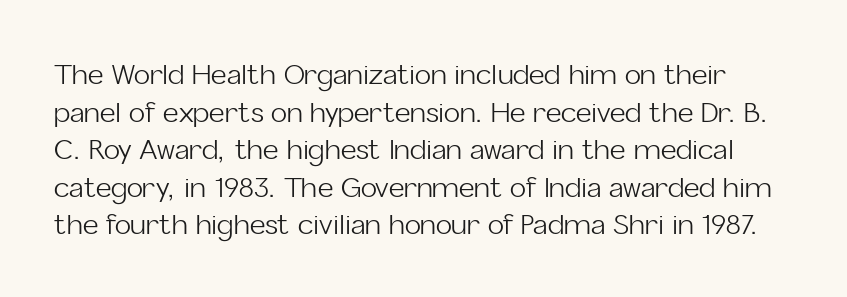
Q: Is the text bold? A: No.
Q: Is the text italic (slanted)? A: No, it is upright.
Q: Is the text underlined? A: No.
Q: Is the spacing between letters normal or unusually wide? A: Normal.
Q: Is the spacing between lines tight, normal or loose? A: Normal.
